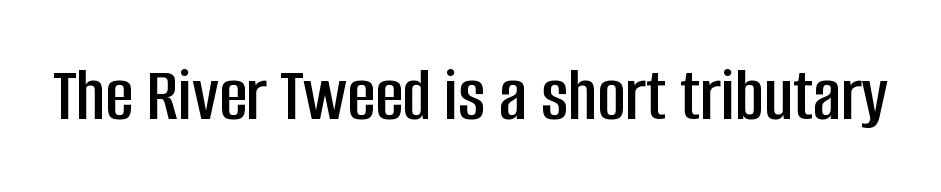
The image shows 77 px condensed sans-serif type, upright; set normal letter spacing, not underlined; low stroke contrast and a large x-height.
